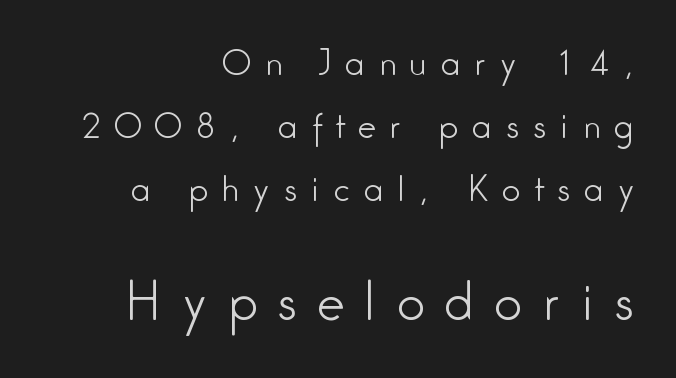
{"serif": "no", "italic": "no", "bold": "no", "weight": "light", "width": "condensed", "stroke_contrast": "low", "x_height": "medium", "monospaced": "no", "underline": "no", "align": "right", "line_spacing": "loose", "line_spacing_ratio": 1.91, "letter_spacing": "wide", "letter_spacing_em": 0.43, "larger_block": "second", "size_ratio": 1.48, "glyph_px": 49}
